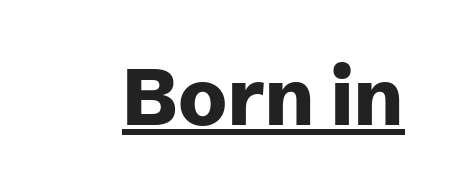
{"serif": "no", "italic": "no", "bold": "yes", "weight": "heavy", "width": "normal", "stroke_contrast": "low", "x_height": "medium", "monospaced": "no", "underline": "yes", "letter_spacing": "normal", "letter_spacing_em": 0.0, "glyph_px": 80}
